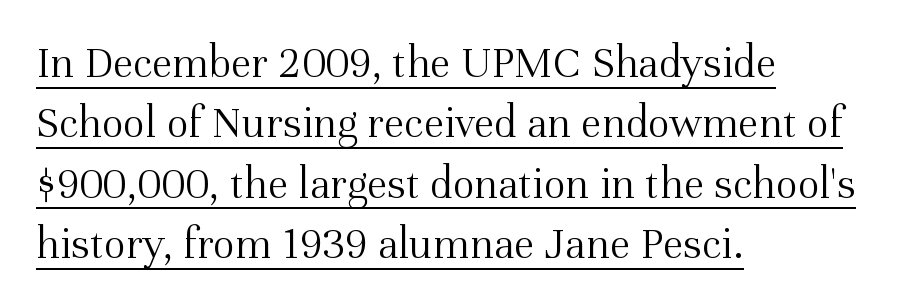
Q: Is the text bold? A: No.
Q: Is the text italic (slanted)? A: No, it is upright.
Q: Is the typeface a serif or a sans-serif typeface? A: Serif.
Q: Is the text underlined? A: Yes.
Q: How is the paragraph aligned? A: Left-aligned.
Q: Is the spacing between letters normal or unusually wide? A: Normal.
Q: Is the spacing between lines tight, normal or loose? A: Normal.
Q: Width (condensed, normal, or wide)? A: Normal.
Q: Stroke contrast? A: Medium.
Q: x-height? A: Medium.
Q: Monospaced? A: No.
